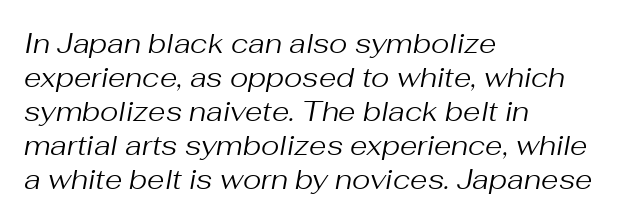
{"italic": "yes", "lean": "right", "slant_degrees": 10, "bold": "no", "weight": "regular", "width": "normal", "stroke_contrast": "medium", "x_height": "medium", "monospaced": "no", "underline": "no", "align": "left", "line_spacing_ratio": 1.21, "letter_spacing": "normal", "letter_spacing_em": 0.0, "glyph_px": 28}
